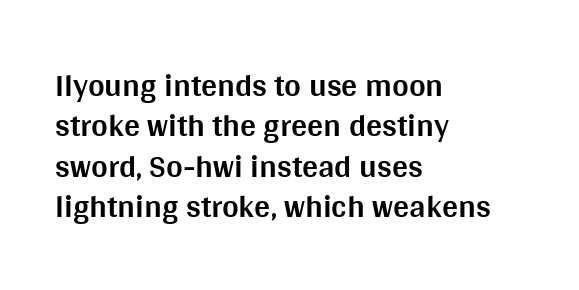
{"serif": "no", "italic": "no", "bold": "yes", "weight": "bold", "width": "normal", "stroke_contrast": "medium", "x_height": "large", "monospaced": "no", "underline": "no", "align": "left", "line_spacing": "normal", "line_spacing_ratio": 1.26, "letter_spacing": "normal", "letter_spacing_em": 0.0, "glyph_px": 32}
